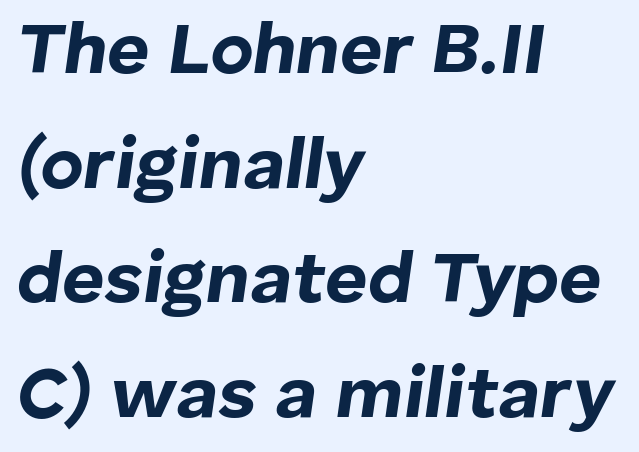
Italic: yes, the glyphs are oblique. Looks like regular typesetting: each glyph gets only the width it needs. Quick note: underline off. Default kerning and tracking; the words read as compact shapes. Each glyph is drawn with heavy, bold strokes. Horizontally, the lines are justified to the leading edge only.
